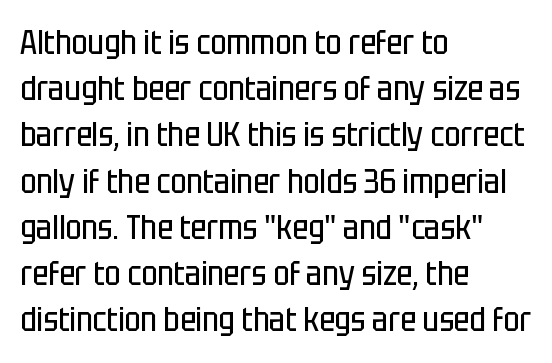
Each line starts at the same left margin while the right side varies. Each letter keeps its own natural width here, so spacing adapts to shape. In terms of letterform style, serifs are entirely absent. No heavy texture on the line: the type isn't bold. When letters stand straight like this, we call the style roman or upright.
